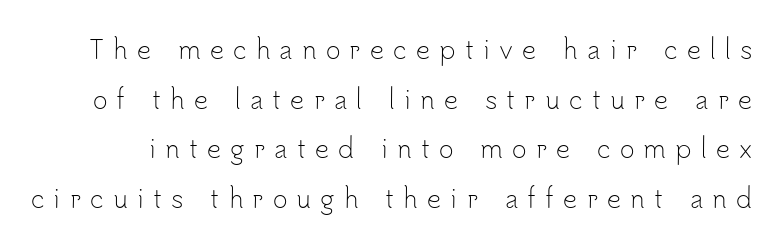
Display-style spreading of the glyphs; the letterfit is very open. Do the letters lean? They stand straight. The lines are spread far apart with generous leading. Plain, unruled lines of type. Is the stroke heavy? The answer is a plain regular-or-lighter.
